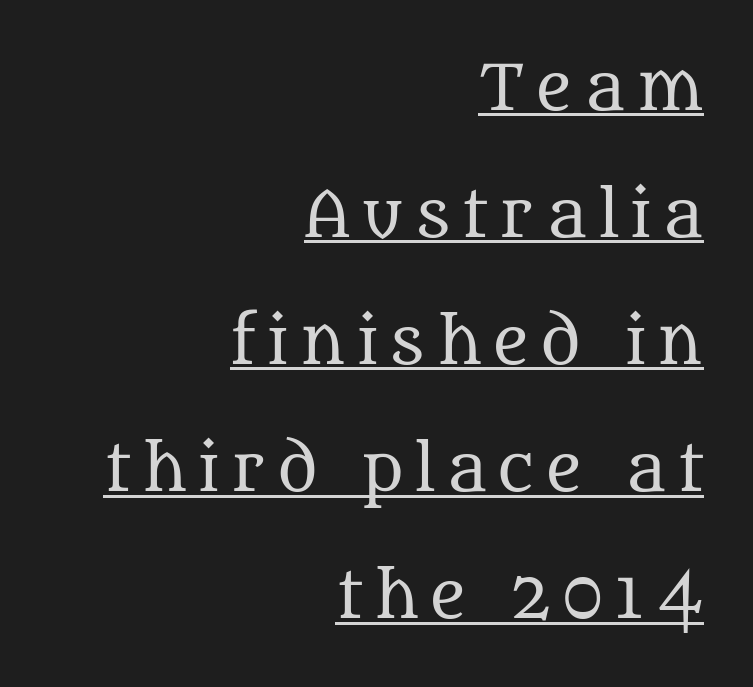
{"serif": "yes", "italic": "no", "bold": "no", "weight": "regular", "width": "normal", "stroke_contrast": "medium", "x_height": "large", "monospaced": "no", "underline": "yes", "align": "right", "line_spacing": "loose", "line_spacing_ratio": 2.05, "glyph_px": 62}
